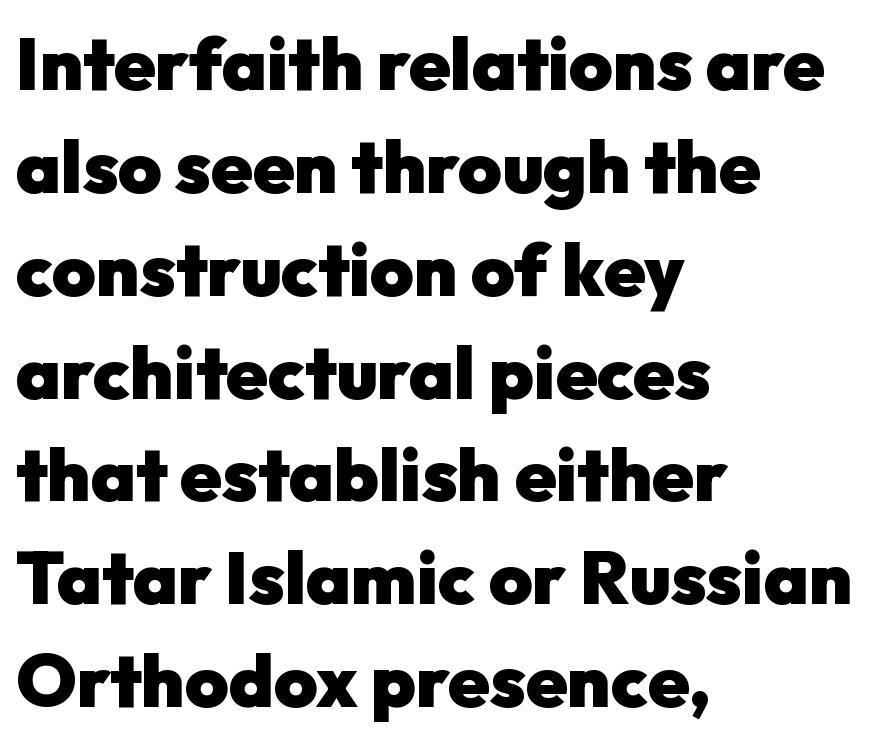
A full-strength bold gives these letters their thick strokes. In terms of letterspacing, this is plain default setting. The typography opts for an upright posture over an oblique one. The setting favours the left margin, as ordinary paragraphs usually do. Only glyphs here, with clear space below each row. Is this a fixed-width face? No — the glyphs have proportional, varying widths.
